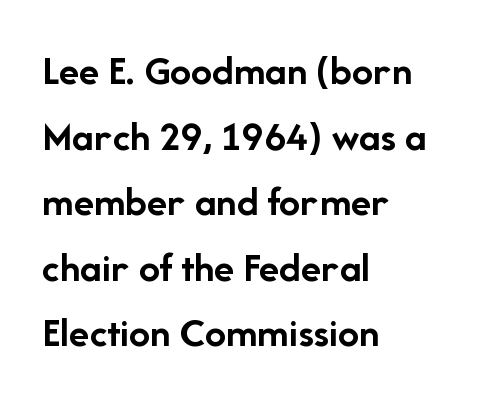
Q: Is the text bold? A: Yes.
Q: Is the text italic (slanted)? A: No, it is upright.
Q: Is the typeface a serif or a sans-serif typeface? A: Sans-serif.
Q: Is the text underlined? A: No.
Q: How is the paragraph aligned? A: Left-aligned.
Q: Is the spacing between letters normal or unusually wide? A: Normal.
Q: Is the spacing between lines tight, normal or loose? A: Normal.
Q: Width (condensed, normal, or wide)? A: Normal.
Q: Stroke contrast? A: Low.
Q: x-height? A: Medium.
Q: Monospaced? A: No.
